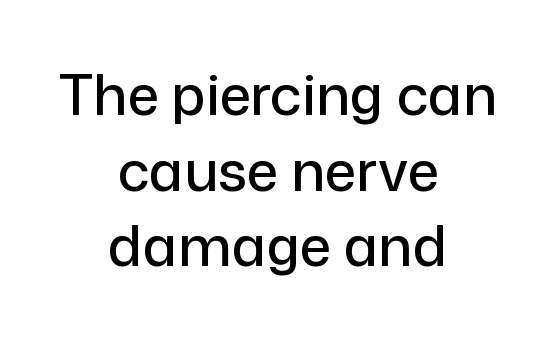
Q: Is the text italic (slanted)? A: No, it is upright.
Q: Is the typeface a serif or a sans-serif typeface? A: Sans-serif.
Q: Is the text underlined? A: No.
Q: How is the paragraph aligned? A: Centered.
Q: Is the spacing between letters normal or unusually wide? A: Normal.
Q: Is the spacing between lines tight, normal or loose? A: Normal.
Q: Width (condensed, normal, or wide)? A: Normal.
Q: Stroke contrast? A: Low.
Q: x-height? A: Medium.
Q: Monospaced? A: No.
